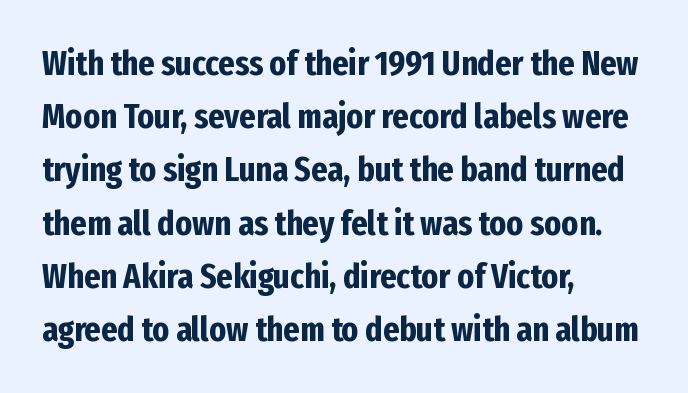
Words float on clear page, feet unadorned. How would I describe the line gaps? Plain and ordinary. The ragged edge is on the right, which tells us the setting is flush left. Is the letter spacing exaggerated? No — it looks like the ordinary default. The letters are bold, with thick, heavy strokes.
